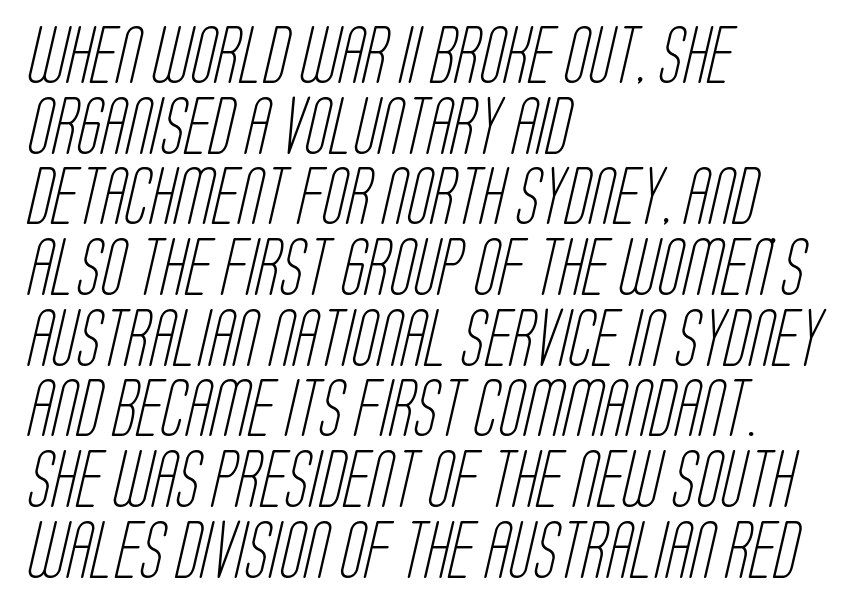
{"serif": "no", "bold": "no", "weight": "light", "width": "condensed", "stroke_contrast": "low", "x_height": "large", "monospaced": "no", "underline": "no", "align": "left", "line_spacing_ratio": 1.24, "letter_spacing": "normal", "letter_spacing_em": 0.0, "glyph_px": 57}
